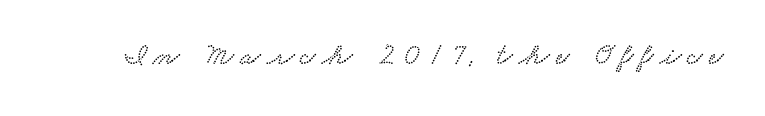
Q: Is the typeface a serif or a sans-serif typeface? A: Serif.
Q: Is the text underlined? A: No.
Q: Is the spacing between letters normal or unusually wide? A: Unusually wide.
Q: Width (condensed, normal, or wide)? A: Wide.
Q: Stroke contrast? A: Low.
Q: x-height? A: Small.
Q: Monospaced? A: No.
